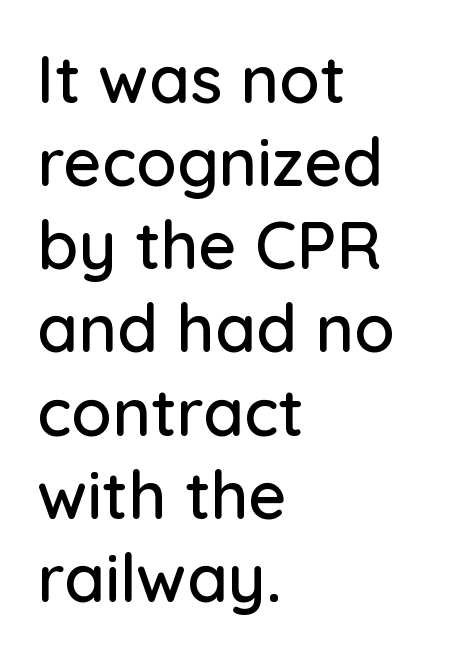
Q: Is the text italic (slanted)? A: No, it is upright.
Q: Is the typeface a serif or a sans-serif typeface? A: Sans-serif.
Q: Is the text underlined? A: No.
Q: How is the paragraph aligned? A: Left-aligned.
Q: Is the spacing between letters normal or unusually wide? A: Normal.
Q: Is the spacing between lines tight, normal or loose? A: Normal.
Q: Width (condensed, normal, or wide)? A: Normal.
Q: Stroke contrast? A: Low.
Q: x-height? A: Medium.
Q: Monospaced? A: No.
